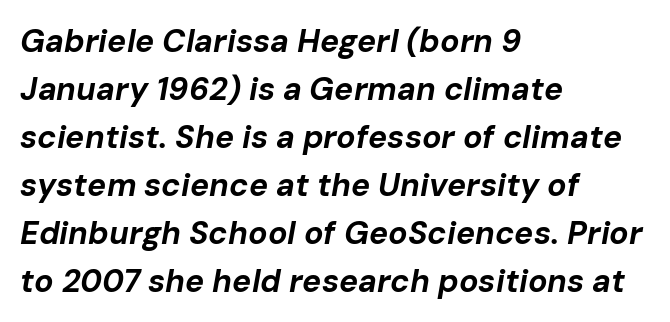
Does extra space separate the letters? No, they use regular spacing. What's the leading like? Ordinary, nothing unusual. You could not count columns in this text — the font is proportionally spaced. Compared with an ordinary text face, these strokes are far heavier — a full bold. Descender tails drop into unmarked territory. Leftover space on each line is placed entirely after the last word.
